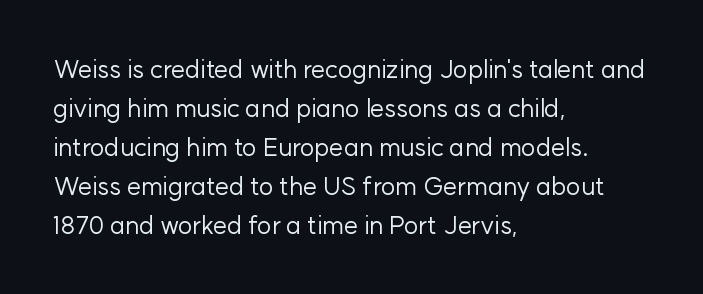
The image shows 25 px text type, upright; set left-aligned, normal line spacing (1.56x), normal letter spacing, not underlined.
